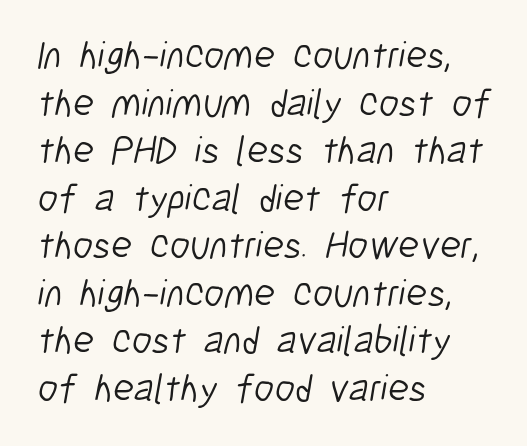
The image shows 39 px light, condensed sans-serif type; set left-aligned, line spacing 1.22x, normal letter spacing, not underlined; low stroke contrast and a medium x-height.
